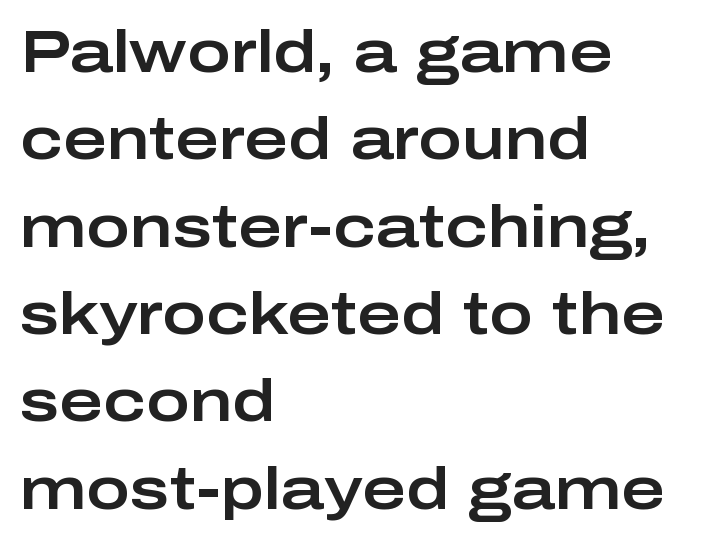
Letterform terminals end flat and unadorned throughout the passage. Think of a printed novel: that variable character pitch is what you see here. The lettering holds an erect, upright posture throughout. Does extra space separate the letters? No, they use regular spacing. Reading down the block, your eye returns to a fixed left position each line.
